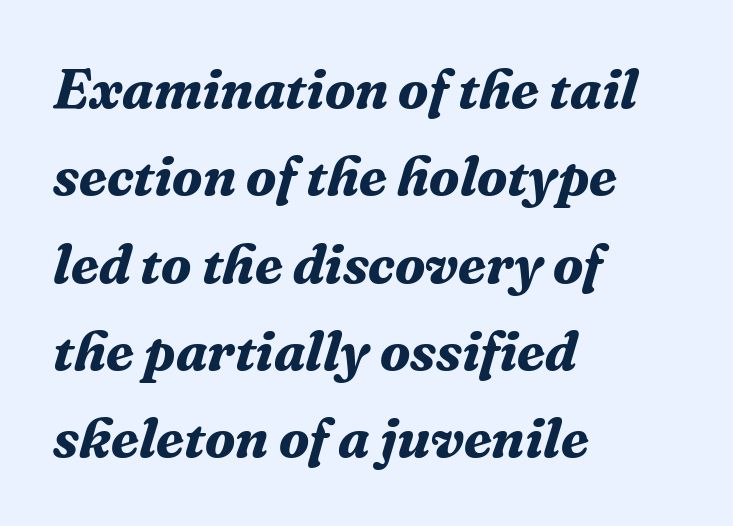
{"serif": "yes", "italic": "yes", "lean": "right", "slant_degrees": 16, "bold": "yes", "weight": "bold", "width": "normal", "stroke_contrast": "medium", "x_height": "medium", "monospaced": "no", "underline": "no", "align": "left", "line_spacing": "normal", "line_spacing_ratio": 1.56, "letter_spacing": "normal", "letter_spacing_em": 0.0, "glyph_px": 56}
